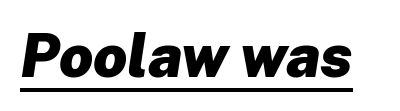
{"italic": "yes", "lean": "right", "slant_degrees": 8, "bold": "yes", "weight": "heavy", "width": "normal", "stroke_contrast": "low", "x_height": "medium", "monospaced": "no", "underline": "yes", "letter_spacing": "normal", "letter_spacing_em": 0.0, "glyph_px": 60}
